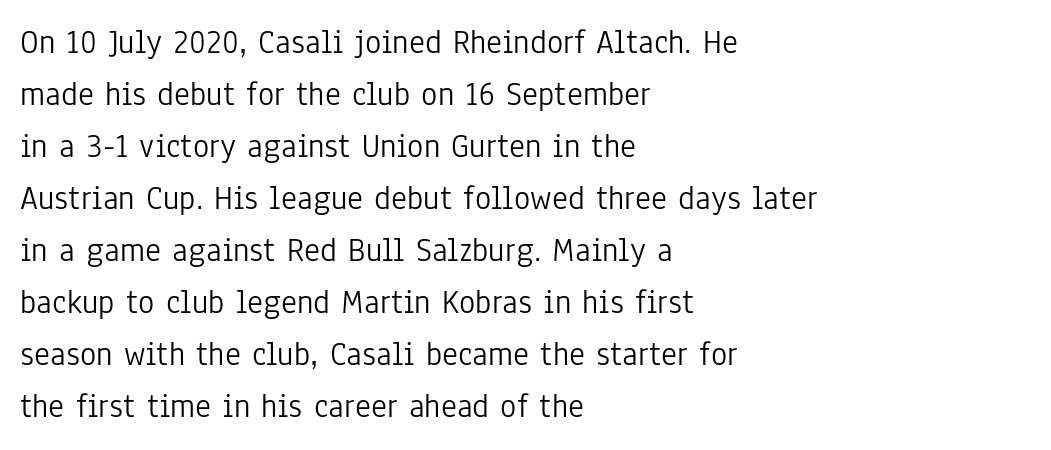
{"serif": "no", "italic": "no", "bold": "no", "weight": "light", "width": "condensed", "stroke_contrast": "low", "x_height": "medium", "monospaced": "no", "underline": "no", "align": "left", "line_spacing": "normal", "line_spacing_ratio": 1.53, "letter_spacing": "normal", "letter_spacing_em": 0.0, "glyph_px": 34}
